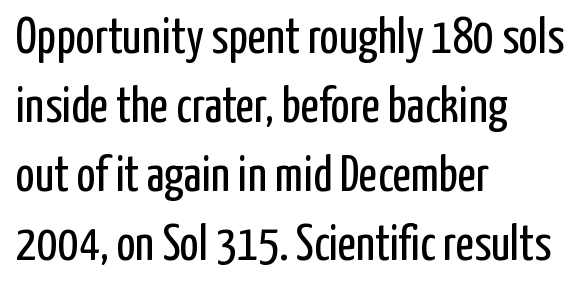
The image shows 50 px regular-weight, condensed sans-serif type, upright; set left-aligned, normal line spacing (1.38x), normal letter spacing, not underlined; low stroke contrast and a medium x-height.
